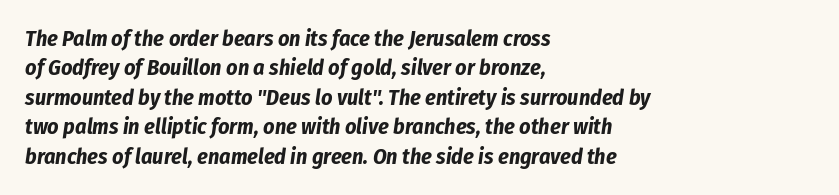
Q: Is the text bold? A: Yes.
Q: Is the text italic (slanted)? A: Yes, it leans right by about 8 degrees.
Q: Is the text underlined? A: No.
Q: How is the paragraph aligned? A: Left-aligned.
Q: Is the spacing between letters normal or unusually wide? A: Normal.
Q: Is the spacing between lines tight, normal or loose? A: Normal.
